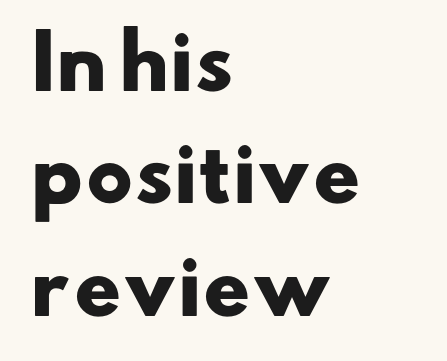
The image shows 73 px heavy, wide sans-serif type; set left-aligned, normal line spacing (1.54x), normal letter spacing, not underlined; low stroke contrast and a small x-height.
